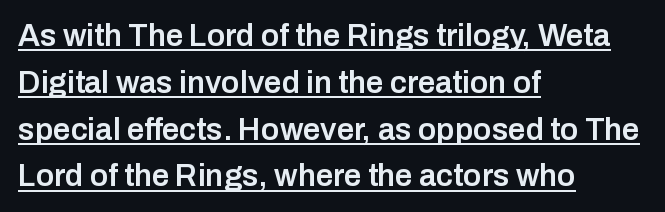
The image shows 31 px semibold sans-serif type, upright; set left-aligned, normal line spacing (1.51x), normal letter spacing, underlined; low stroke contrast and a medium x-height.
